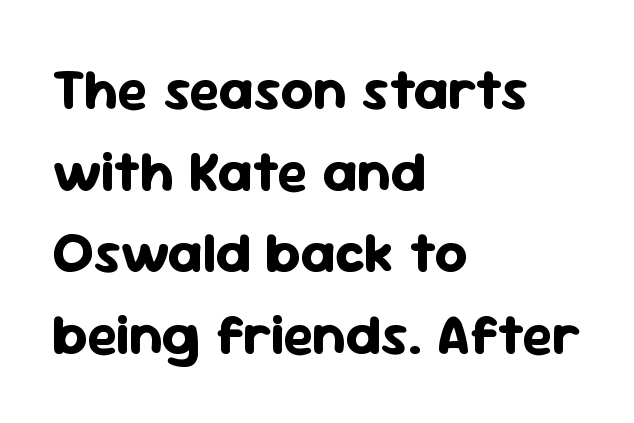
{"serif": "no", "italic": "no", "bold": "yes", "weight": "bold", "width": "normal", "stroke_contrast": "low", "x_height": "medium", "monospaced": "no", "underline": "no", "align": "left", "line_spacing": "normal", "line_spacing_ratio": 1.43, "letter_spacing": "normal", "letter_spacing_em": 0.0, "glyph_px": 57}
